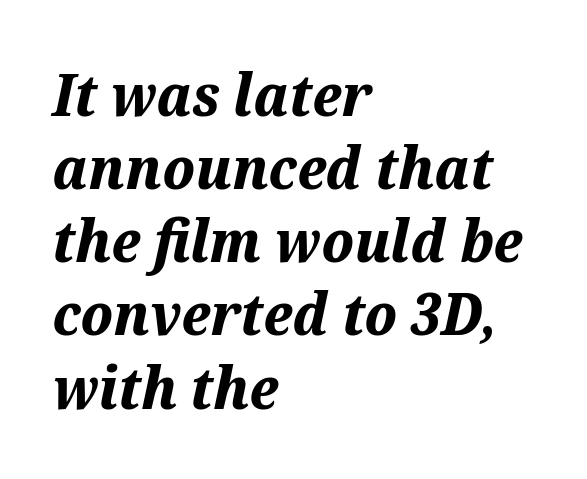
Q: Is the text bold? A: Yes.
Q: Is the text italic (slanted)? A: Yes, it leans right by about 12 degrees.
Q: Is the text underlined? A: No.
Q: How is the paragraph aligned? A: Left-aligned.
Q: Is the spacing between letters normal or unusually wide? A: Normal.
Q: Width (condensed, normal, or wide)? A: Normal.
Q: Stroke contrast? A: Medium.
Q: x-height? A: Medium.
Q: Monospaced? A: No.
